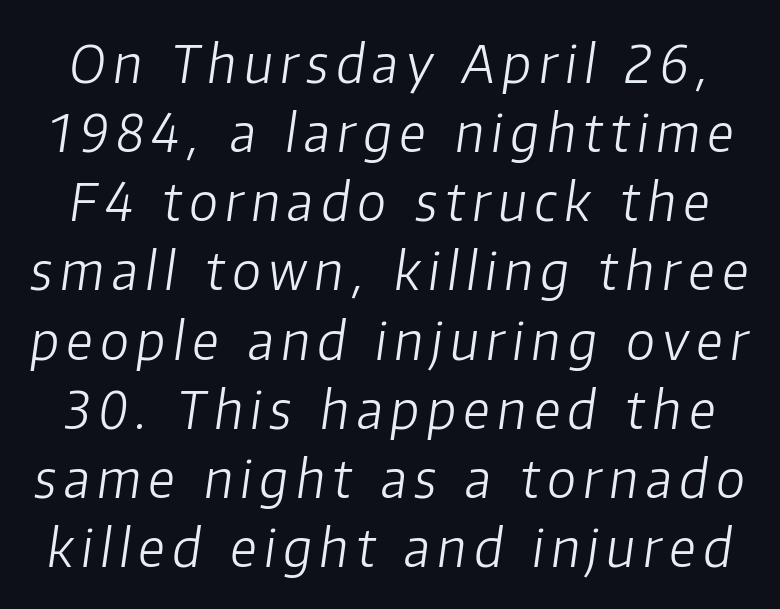
{"italic": "yes", "lean": "right", "slant_degrees": 8, "bold": "no", "weight": "light", "width": "normal", "stroke_contrast": "low", "x_height": "medium", "monospaced": "no", "underline": "no", "line_spacing": "normal", "line_spacing_ratio": 1.33, "glyph_px": 52}
